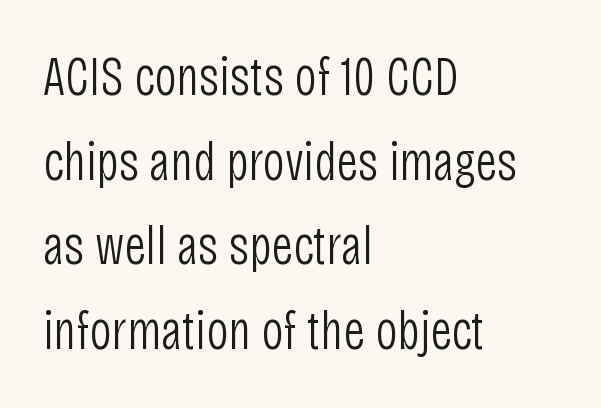
The image shows 55 px light, condensed sans-serif type, upright; set left-aligned, normal line spacing (1.54x), normal letter spacing, not underlined; low stroke contrast and a large x-height.
